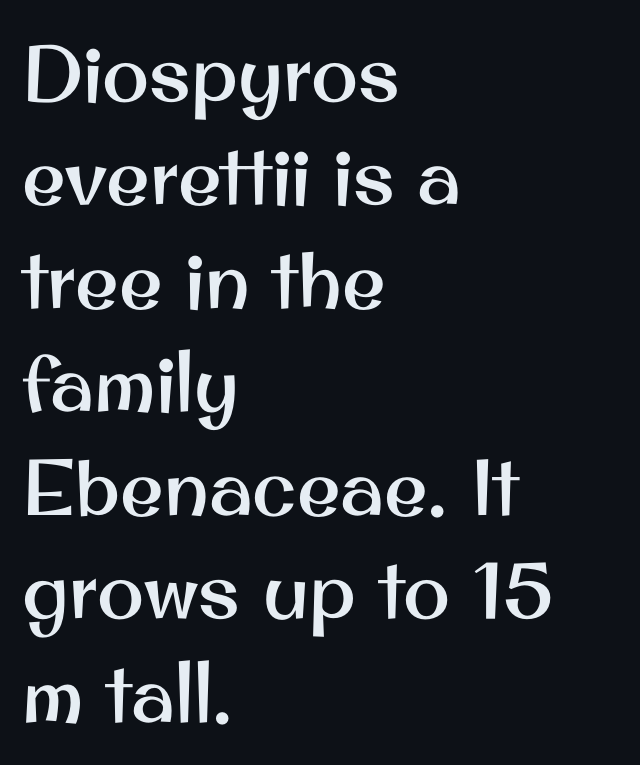
One glance says typical: line gaps are just what's usual. A sans-serif font was chosen for this passage. Letter spacing: default. This sample uses an upright cut, with every glyph sitting square on the baseline.
